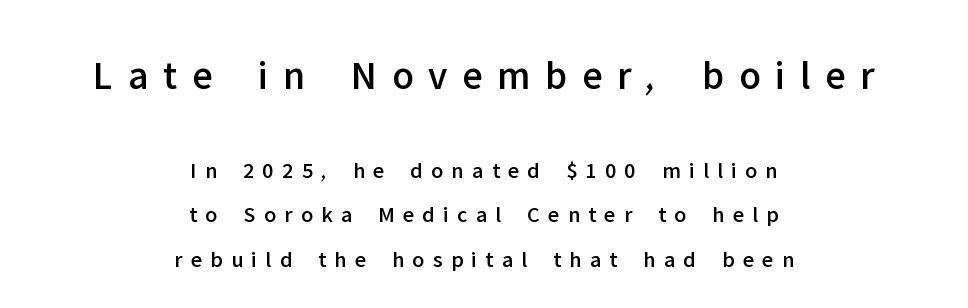
In terms of posture, this sample is upright. The specimen omits any rule beneath the text block's lines. Successive baselines arrive slowly, with a big drop between each. The letters are spread apart with noticeably loose tracking. Typographically, this falls in the sans-serif category.
